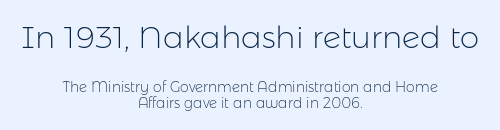
The font family rendered here belongs to the sans-serif group. The axis of the letterforms is exactly vertical. Which of the two is more prominent by size? The first, at the top. Has an underline been added? It has not.
